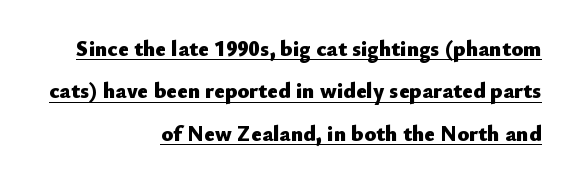
Q: Is the text bold? A: Yes.
Q: Is the text italic (slanted)? A: No, it is upright.
Q: Is the text underlined? A: Yes.
Q: How is the paragraph aligned? A: Right-aligned.
Q: Is the spacing between letters normal or unusually wide? A: Normal.
Q: Is the spacing between lines tight, normal or loose? A: Loose.
